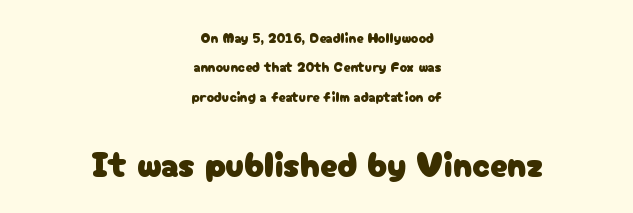
Q: Is the text italic (slanted)? A: No, it is upright.
Q: Is the typeface a serif or a sans-serif typeface? A: Sans-serif.
Q: Is the text underlined? A: No.
Q: How is the paragraph aligned? A: Centered.
Q: Is the spacing between letters normal or unusually wide? A: Normal.
Q: Is the spacing between lines tight, normal or loose? A: Loose.
Q: Which block of text is set in a larger size, the first (top) or the second (bottom)? A: The second (bottom) one.
Q: Width (condensed, normal, or wide)? A: Normal.
Q: Stroke contrast? A: Low.
Q: x-height? A: Medium.
Q: Monospaced? A: No.
